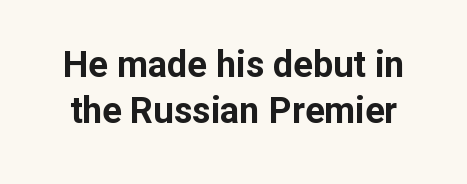
The image shows 36 px bold sans-serif type, upright; set normal line spacing (1.28x), normal letter spacing, not underlined; low stroke contrast and a medium x-height.
